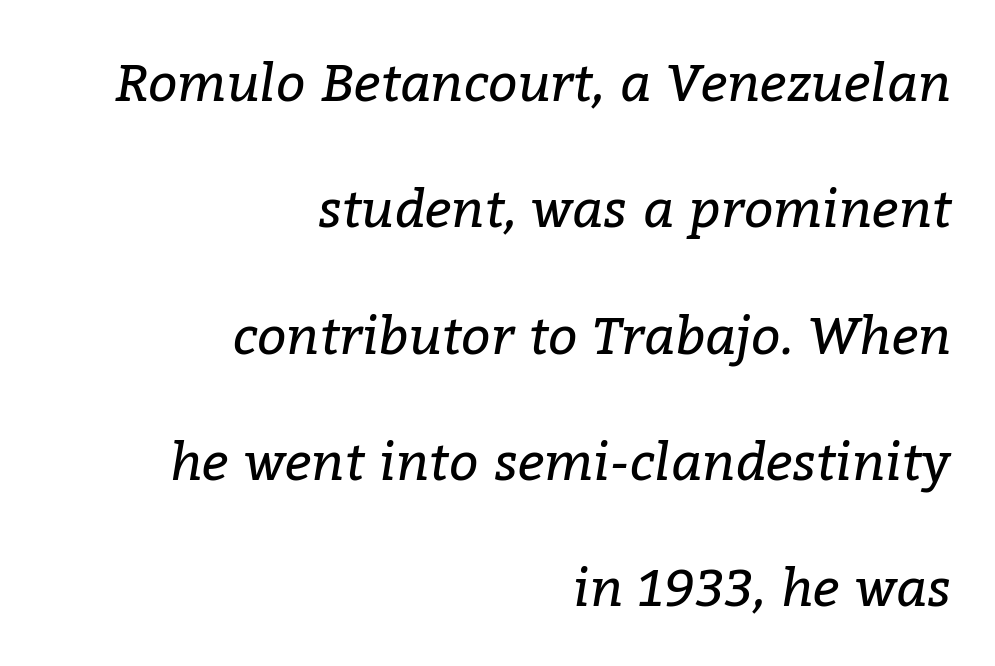
The image shows 52 px regular-weight serif type, italic (leaning right); set right-aligned, loose line spacing (2.43x), normal letter spacing, not underlined; low stroke contrast and a medium x-height.
